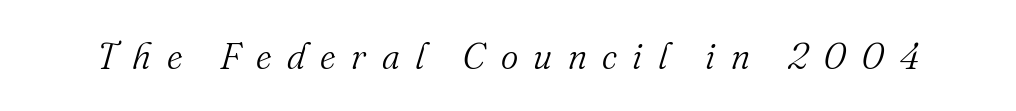
{"serif": "yes", "italic": "yes", "lean": "right", "slant_degrees": 16, "bold": "no", "weight": "light", "width": "normal", "stroke_contrast": "medium", "x_height": "small", "monospaced": "no", "underline": "no", "letter_spacing": "wide", "letter_spacing_em": 0.42, "glyph_px": 37}
